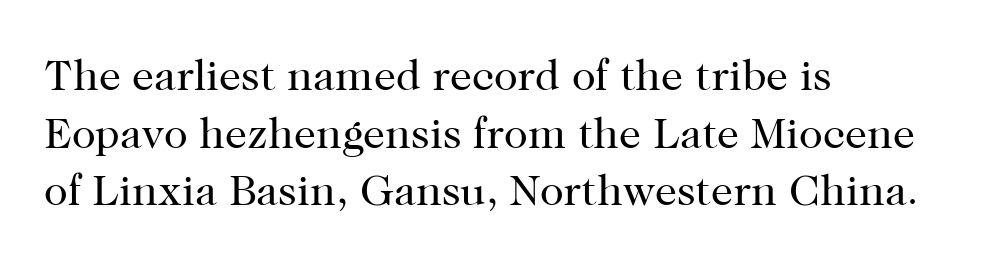
{"serif": "yes", "italic": "no", "bold": "no", "weight": "regular", "width": "normal", "stroke_contrast": "high", "x_height": "medium", "monospaced": "no", "underline": "no", "align": "left", "line_spacing": "normal", "line_spacing_ratio": 1.31, "letter_spacing": "normal", "letter_spacing_em": 0.0, "glyph_px": 44}
